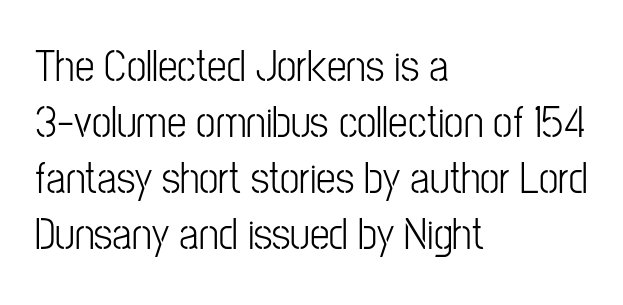
Here the glyphs are tracked normally, forming tight word shapes. The passage shown is not bold in any degree. Every stem runs plumb, perpendicular to the baseline. The space directly below the letters is spotless.
